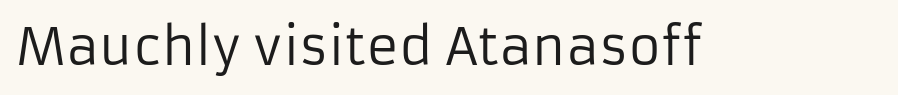
Regarding serifs, this sample does without them. Varying glyph widths throughout — classic text-font behaviour. Vertical stems look standard width or narrower in stroke. This rendering leaves character spacing at its baseline value. This is roman type, the default non-slanted kind.
